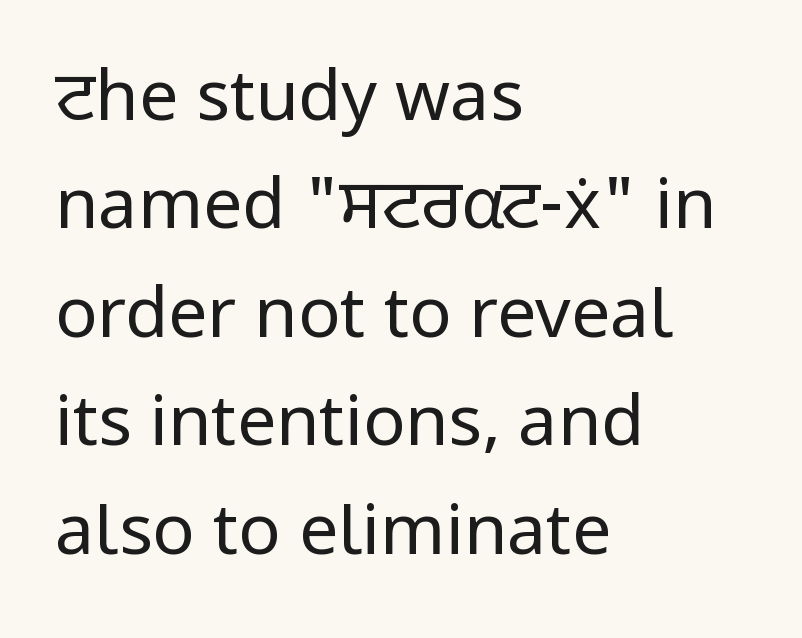
The image shows 70 px regular-weight sans-serif type, upright; set left-aligned, normal line spacing (1.55x), normal letter spacing, not underlined; low stroke contrast and a medium x-height.
